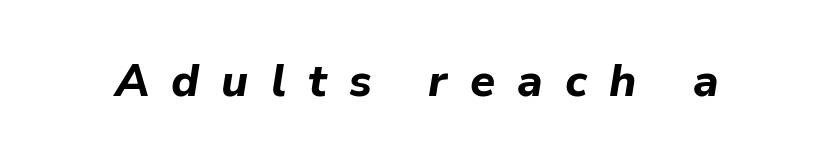
{"italic": "yes", "lean": "right", "slant_degrees": 9, "bold": "yes", "weight": "bold", "width": "normal", "stroke_contrast": "low", "x_height": "medium", "monospaced": "no", "underline": "no", "letter_spacing": "wide", "letter_spacing_em": 0.49, "glyph_px": 45}
